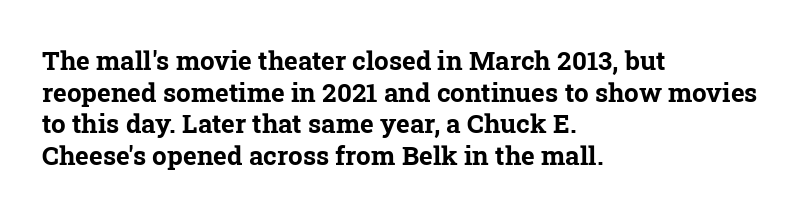
The image shows 26 px bold type; set left-aligned, line spacing 1.22x, normal letter spacing, not underlined.
